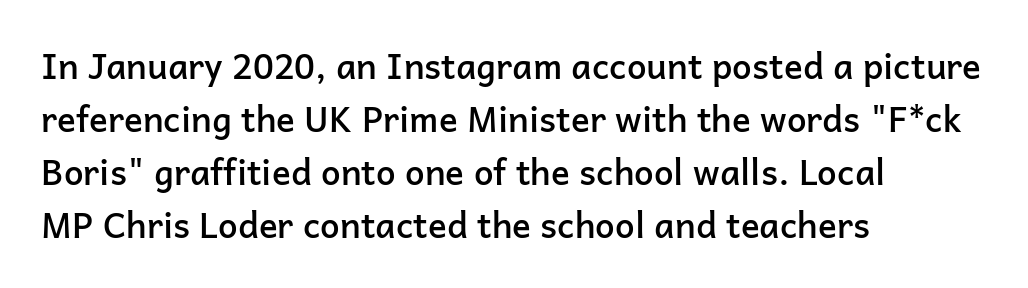
The image shows 35 px semibold sans-serif type, upright; set left-aligned, normal line spacing (1.51x), normal letter spacing, not underlined; low stroke contrast and a medium x-height.
